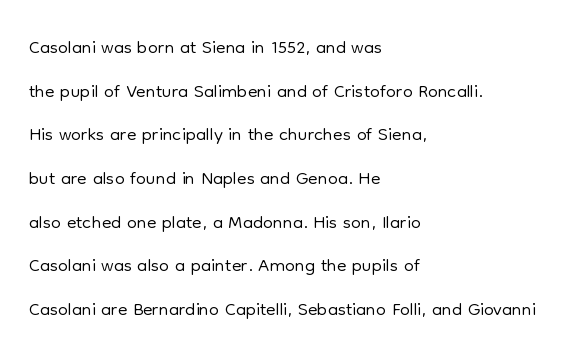
Whoever set this chose a conventional vertical rhythm. These lines are composed in type without serifs. Here the designer chose a conventional face with non-uniform glyph widths. The paragraph shown leans on its left margin. Plain, unruled lines of type. Ascenders rise straight up at ninety degrees.
